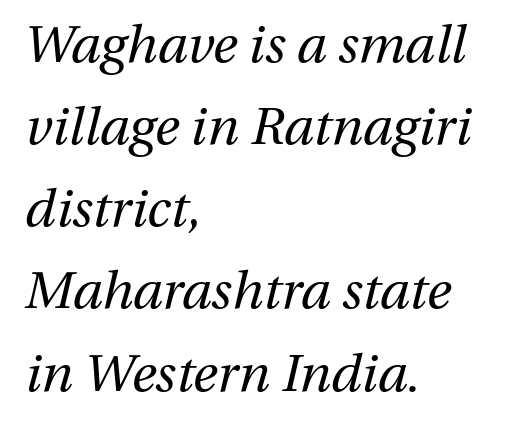
No letter is thick-stroked: the sample isn't bold. Would a proofreader flag this as italicized? Yes. Short and long lines alike share a common starting point at left. Here the designer chose a conventional face with non-uniform glyph widths. Notice how descenders clear the ascenders below comfortably — that's standard leading. Letters rest on an invisible, unmarked baseline.
